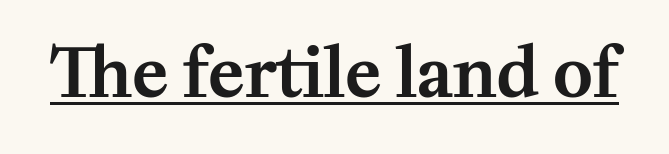
When letters stand straight like this, we call the style roman or upright. Looks like someone drew a line under every word here. Nobody touched the tracking dial on this one. The face used here is proportionally spaced, like ordinary book or web type.
